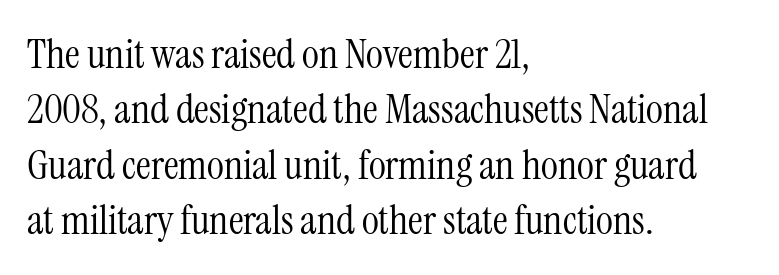
The image shows 41 px light, condensed serif type, upright; set left-aligned, normal line spacing (1.35x), normal letter spacing, not underlined; medium stroke contrast and a medium x-height.
